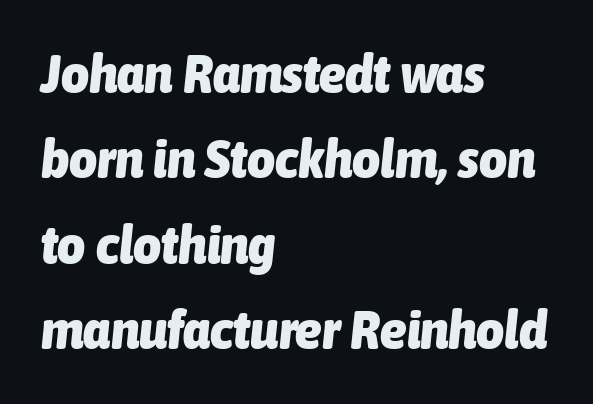
{"italic": "yes", "lean": "right", "slant_degrees": 6, "bold": "yes", "weight": "heavy", "width": "condensed", "stroke_contrast": "low", "x_height": "medium", "monospaced": "no", "underline": "no", "align": "left", "line_spacing": "normal", "line_spacing_ratio": 1.58, "letter_spacing": "normal", "letter_spacing_em": 0.0, "glyph_px": 54}
